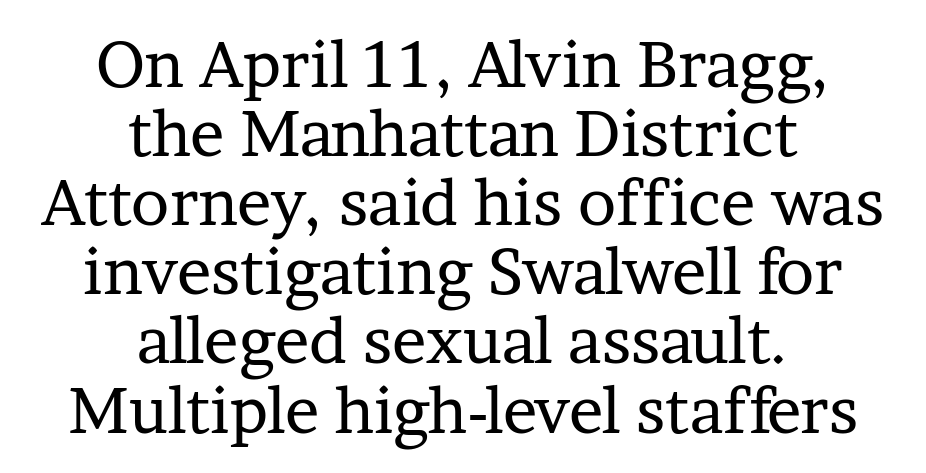
The image shows 64 px regular-weight serif type, upright; set centered, tight line spacing (1.08x), normal letter spacing, not underlined; low stroke contrast and a medium x-height.
